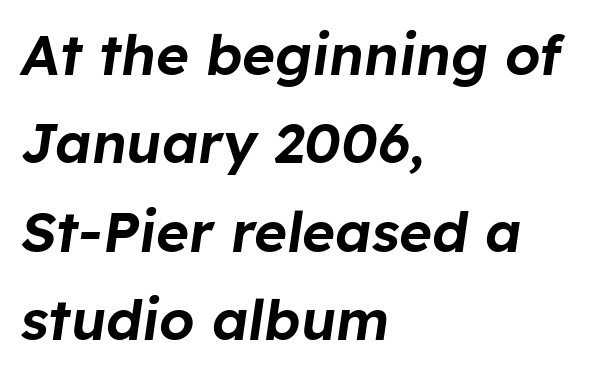
The image shows 56 px text type, italic (leaning right); set left-aligned, normal line spacing (1.58x), normal letter spacing, not underlined; low stroke contrast and a medium x-height.
